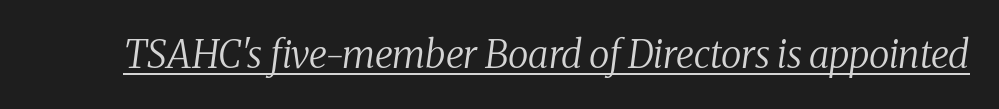
Q: Is the text bold? A: No.
Q: Is the text italic (slanted)? A: Yes, it leans right by about 8 degrees.
Q: Is the typeface a serif or a sans-serif typeface? A: Serif.
Q: Is the text underlined? A: Yes.
Q: Is the spacing between letters normal or unusually wide? A: Normal.
Q: Width (condensed, normal, or wide)? A: Normal.
Q: Stroke contrast? A: Medium.
Q: x-height? A: Medium.
Q: Monospaced? A: No.
